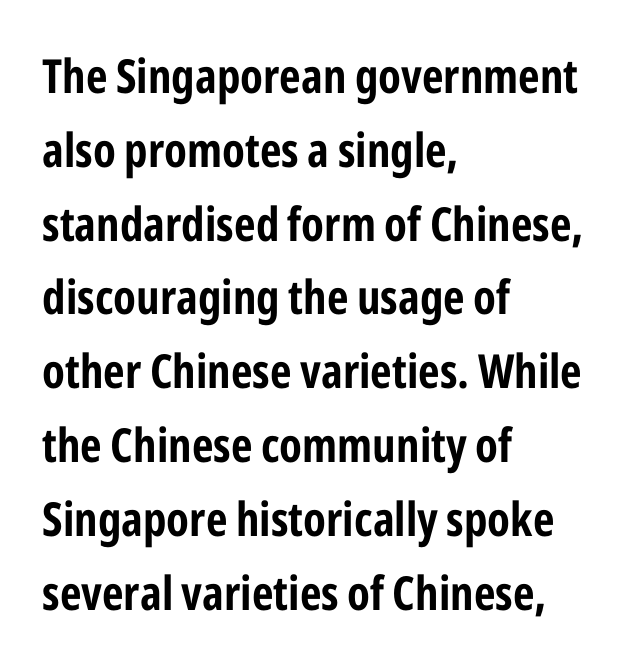
The image shows 47 px bold, condensed sans-serif type, upright; set left-aligned, normal line spacing (1.57x), normal letter spacing, not underlined; low stroke contrast and a medium x-height.
